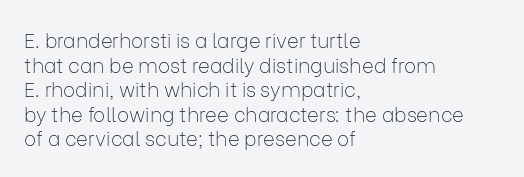
Casual observation: everything's shoved over to the left. This is not heavy type; no bold has been used. Italic? Not at all — the glyphs are vertical. The space beneath each line is pristine and unruled. No extra tracking has been applied to these lines.
